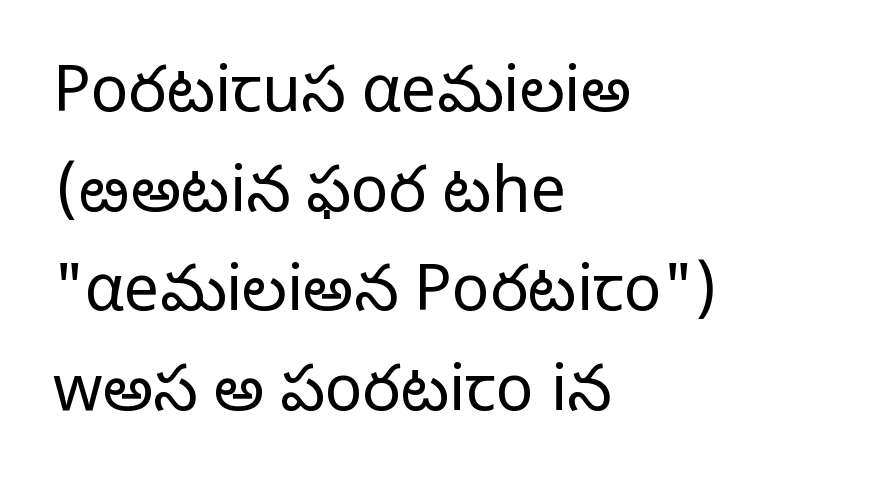
{"serif": "no", "italic": "no", "bold": "no", "weight": "light", "width": "normal", "stroke_contrast": "low", "x_height": "medium", "monospaced": "no", "underline": "no", "align": "left", "line_spacing": "normal", "line_spacing_ratio": 1.58, "letter_spacing": "normal", "letter_spacing_em": 0.0, "glyph_px": 63}
